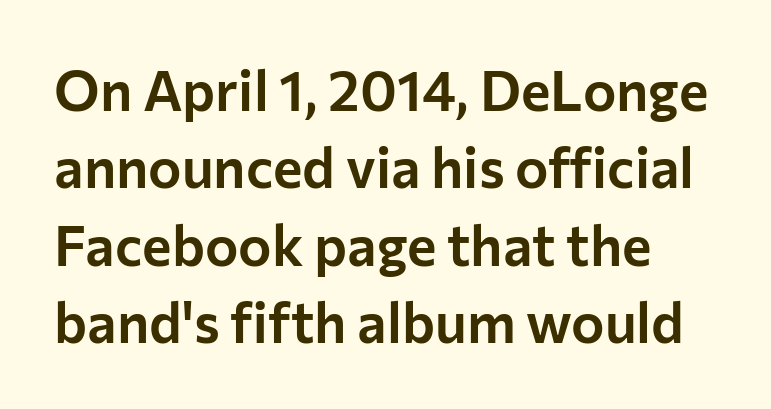
Q: Is the text italic (slanted)? A: No, it is upright.
Q: Is the typeface a serif or a sans-serif typeface? A: Sans-serif.
Q: Is the text underlined? A: No.
Q: Is the spacing between letters normal or unusually wide? A: Normal.
Q: Is the spacing between lines tight, normal or loose? A: Normal.
Q: Width (condensed, normal, or wide)? A: Normal.
Q: Stroke contrast? A: Low.
Q: x-height? A: Medium.
Q: Monospaced? A: No.
